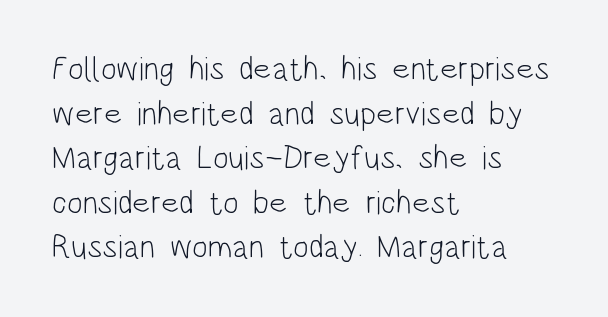
The image shows 33 px light, condensed sans-serif type, upright; set left-aligned, normal line spacing (1.35x), normal letter spacing, not underlined; low stroke contrast and a large x-height.
